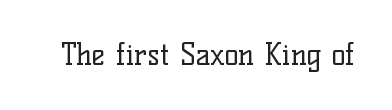
Descender tails drop into unmarked territory. Do the characters align in a grid? No, the font is proportional. Letterform terminals end in serifs throughout the passage. Weight: not bold — regular or lighter. Quick note: not italic, upright.
